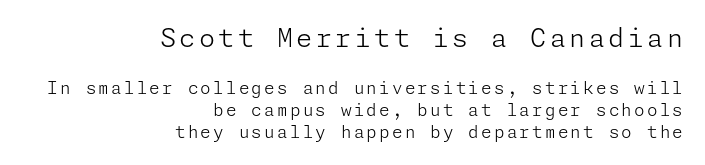
The passage shown begins with its larger block and ends with its smaller one. No word sits above an underline. If you measured baseline to baseline, you'd find a middling distance. Stems and bowls with no extra thickness — not bold.
